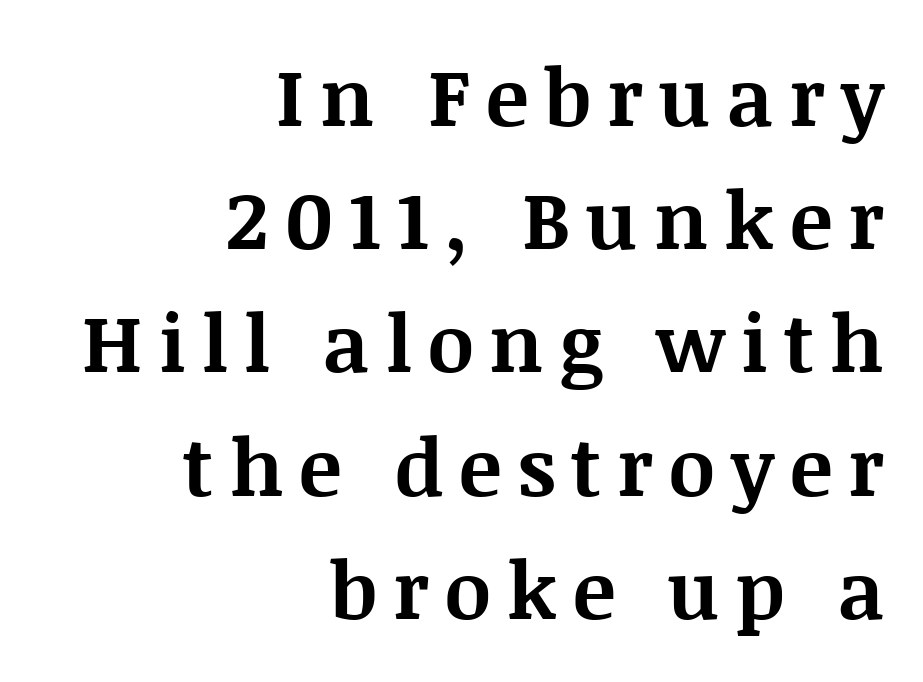
The image shows 80 px bold serif type, upright; set right-aligned, normal line spacing (1.54x), unusually wide letter spacing (+0.2 em), not underlined; medium stroke contrast and a large x-height.
